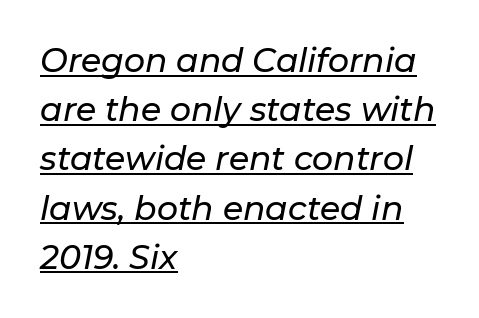
Q: Is the text italic (slanted)? A: Yes, it leans right by about 11 degrees.
Q: Is the text underlined? A: Yes.
Q: How is the paragraph aligned? A: Left-aligned.
Q: Is the spacing between letters normal or unusually wide? A: Normal.
Q: Is the spacing between lines tight, normal or loose? A: Normal.
Q: Width (condensed, normal, or wide)? A: Normal.
Q: Stroke contrast? A: Low.
Q: x-height? A: Medium.
Q: Monospaced? A: No.
